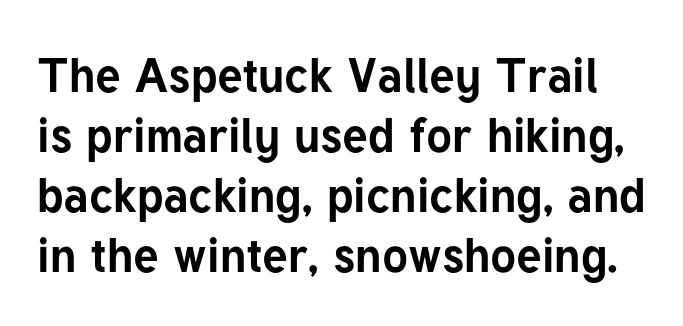
The image shows 48 px bold sans-serif type, upright; set normal line spacing (1.25x), normal letter spacing, not underlined; low stroke contrast and a medium x-height.
